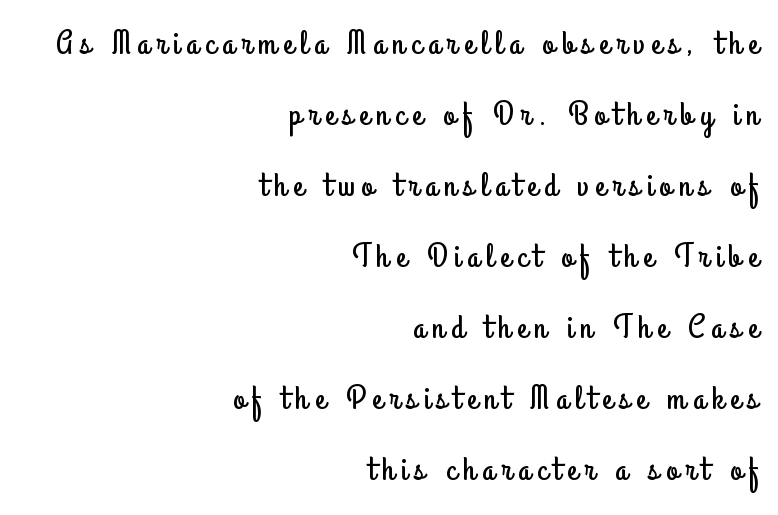
The image shows 34 px condensed sans-serif type; set right-aligned, loose line spacing (2.09x), unusually wide letter spacing (+0.2 em), not underlined; low stroke contrast and a small x-height.
